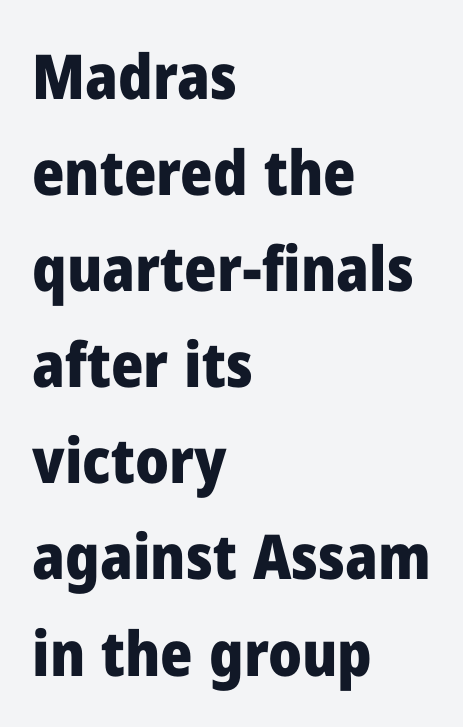
The words here are not underlined. Look at the stroke-to-counter ratio: heavy, a bold. Unlike italic type, these characters show no tilt at all. Is this a sans? Yes — the strokes have no serifs.
